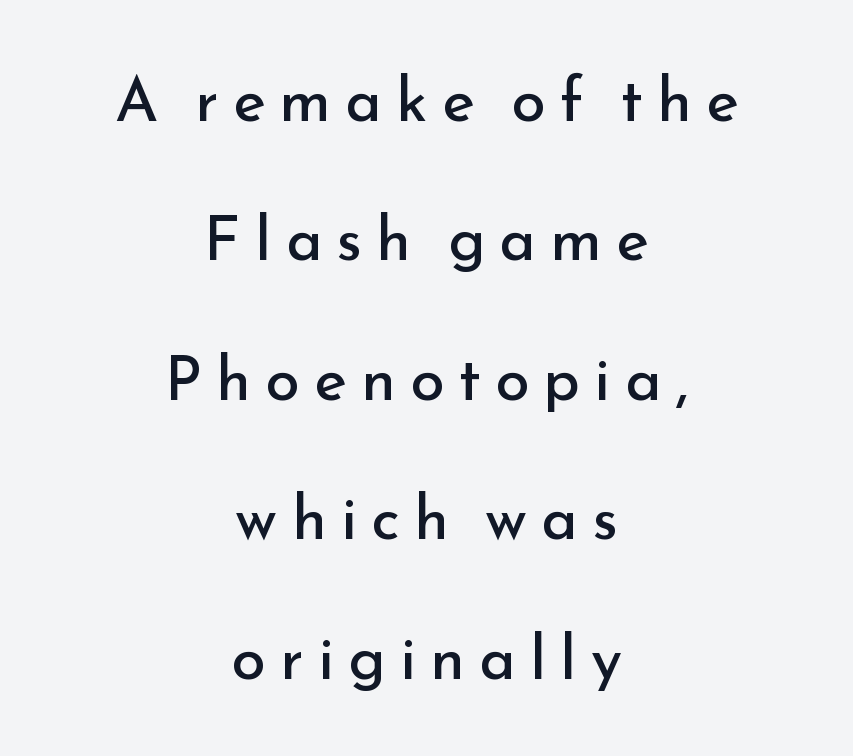
Nothing heavy about these letters — not bold at all. The tracking reads as deliberately expanded to a designer's eye. The space between consecutive lines is lavish. Typeset on center — no edge is straight.
